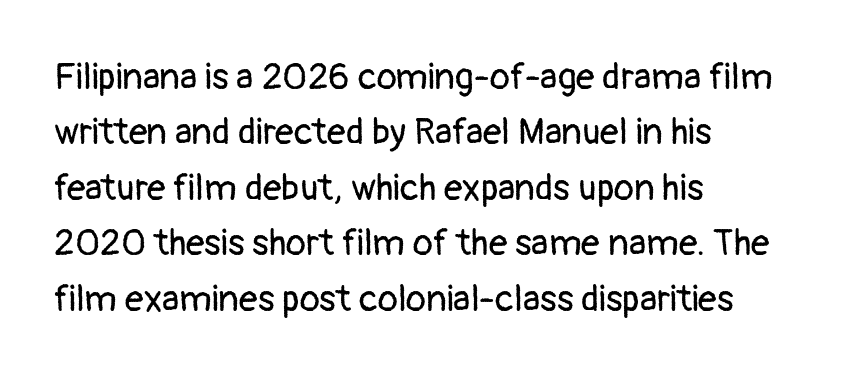
{"serif": "no", "italic": "no", "bold": "no", "weight": "regular", "width": "normal", "stroke_contrast": "low", "x_height": "medium", "monospaced": "no", "underline": "no", "align": "left", "line_spacing": "normal", "line_spacing_ratio": 1.5, "letter_spacing": "normal", "letter_spacing_em": 0.0, "glyph_px": 37}
